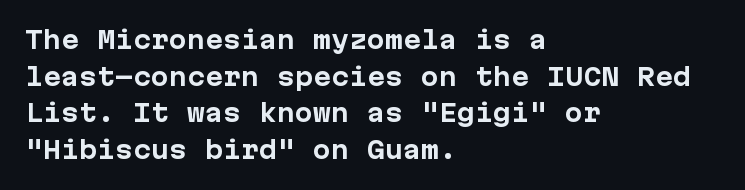
Q: Is the text bold? A: Yes.
Q: Is the text italic (slanted)? A: No, it is upright.
Q: Is the text underlined? A: No.
Q: How is the paragraph aligned? A: Left-aligned.
Q: Is the spacing between letters normal or unusually wide? A: Normal.
Q: Is the spacing between lines tight, normal or loose? A: Normal.
